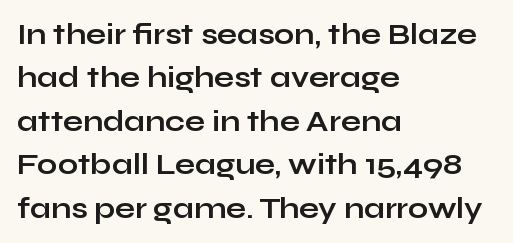
The glyphs in this specimen are sans serif. Does the leading feel generous? No, just average. The zone under the glyphs is completely vacant. The letters are bold, with thick, heavy strokes. Characters follow at the spacing the type designer built in. A roman cut, with each character standing at attention.
